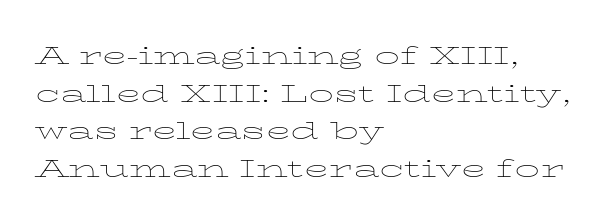
The image shows 25 px text type, upright; set left-aligned, normal line spacing (1.51x), normal letter spacing, not underlined.
